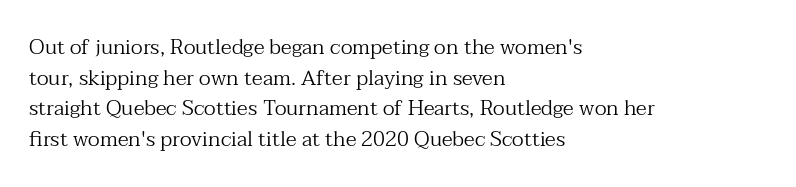
The strip under each line holds only bare page. The lines in this sample share a left origin and differ only in where they stop. The block of text has a typical density, with ordinary space between rows. A typesetter would call this zero additional tracking. Each stroke keeps to a modest, everyday thickness or less. Style check: upright.
